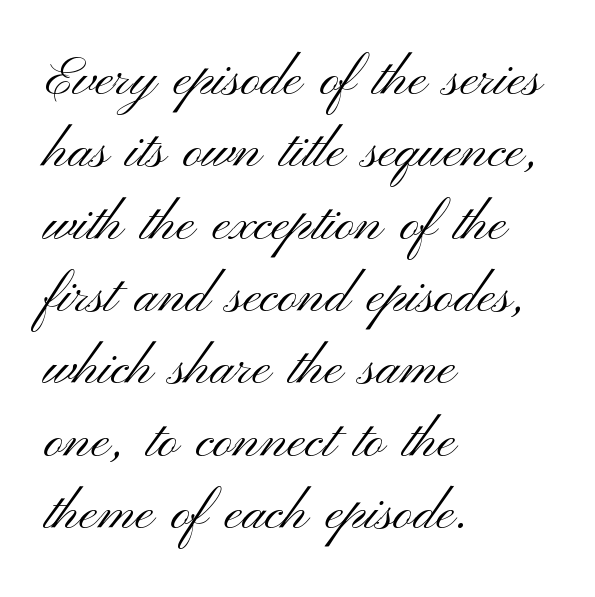
The words here are not underlined. Compared with a centered layout, this one pins lines to the left instead. Examine the stroke ends and you'll find no serifs. Between one letter and the next there's only the usual sliver of space. Weight: in the light-to-regular range. You could not count columns in this text — the font is proportionally spaced.
